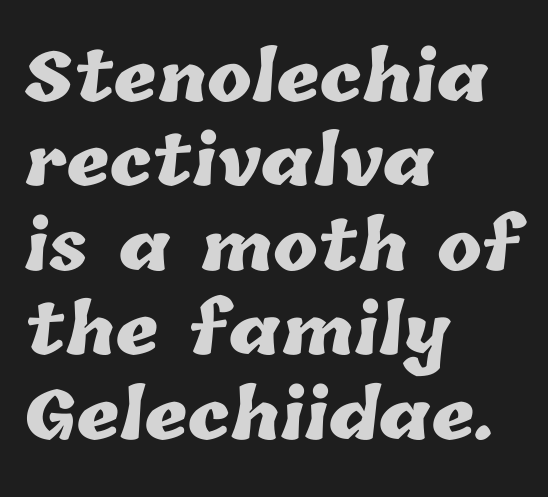
The image shows 67 px heavy type; set left-aligned, normal line spacing (1.26x), normal letter spacing, not underlined; low stroke contrast and a medium x-height.
